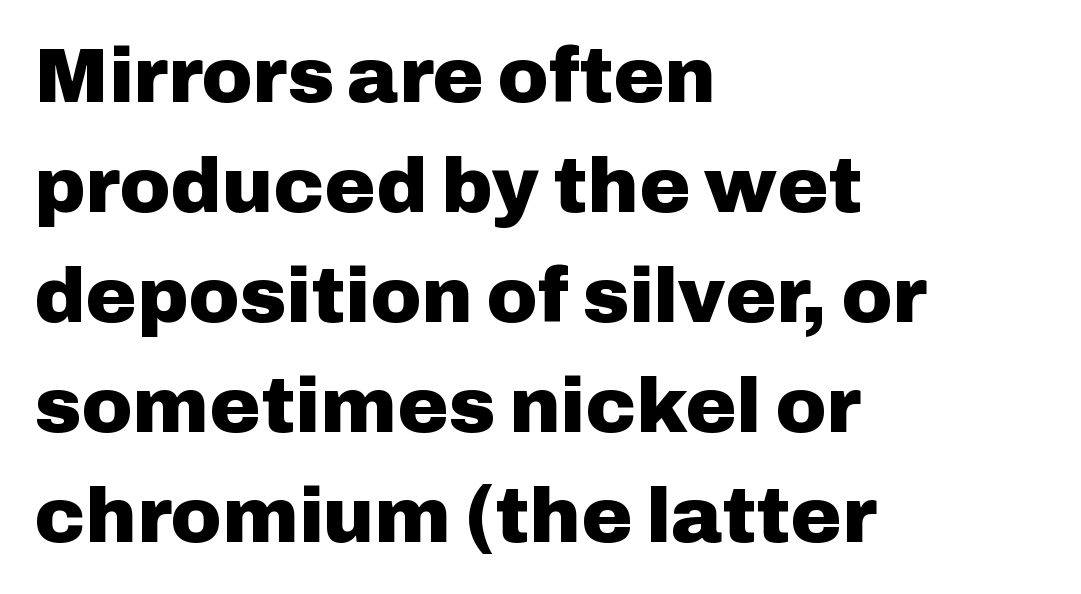
{"serif": "no", "italic": "no", "bold": "yes", "weight": "heavy", "width": "normal", "stroke_contrast": "low", "x_height": "medium", "monospaced": "no", "underline": "no", "align": "left", "line_spacing": "normal", "line_spacing_ratio": 1.43, "letter_spacing": "normal", "letter_spacing_em": 0.0, "glyph_px": 77}
